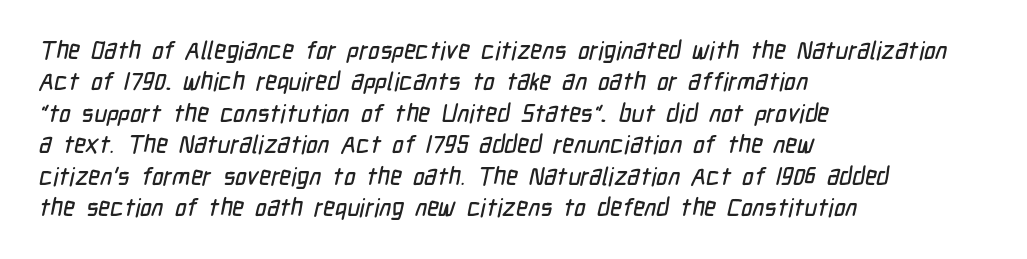
{"underline": "no", "align": "left", "line_spacing": "normal", "line_spacing_ratio": 1.26, "letter_spacing": "normal", "letter_spacing_em": 0.0, "glyph_px": 25}
